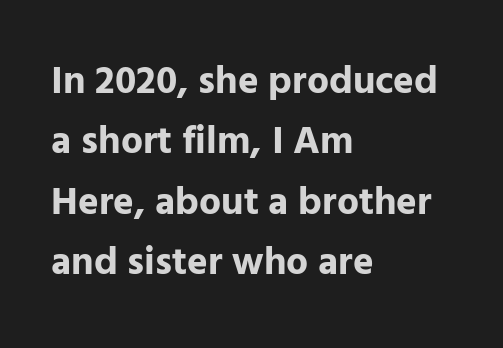
{"serif": "no", "italic": "no", "bold": "yes", "weight": "bold", "width": "normal", "stroke_contrast": "low", "x_height": "medium", "monospaced": "no", "underline": "no", "align": "left", "line_spacing": "normal", "line_spacing_ratio": 1.55, "letter_spacing": "normal", "letter_spacing_em": 0.0, "glyph_px": 39}
